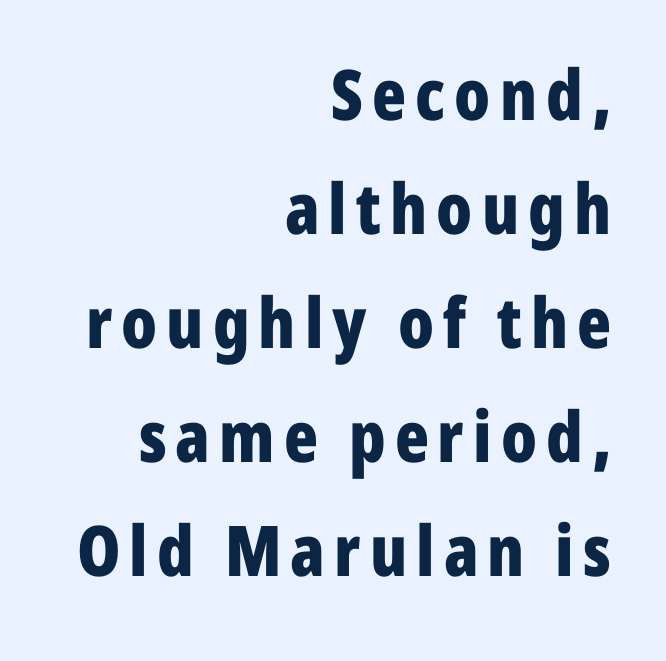
The image shows 70 px bold, condensed sans-serif type, upright; set right-aligned, normal line spacing (1.63x), not underlined; low stroke contrast and a medium x-height.
